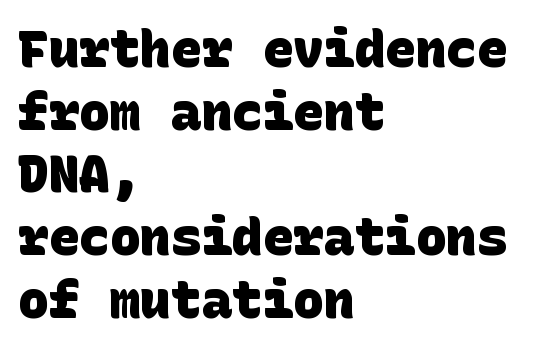
The image shows 51 px heavy sans-serif type; set left-aligned, line spacing 1.23x, normal letter spacing, not underlined; low stroke contrast and a large x-height.
